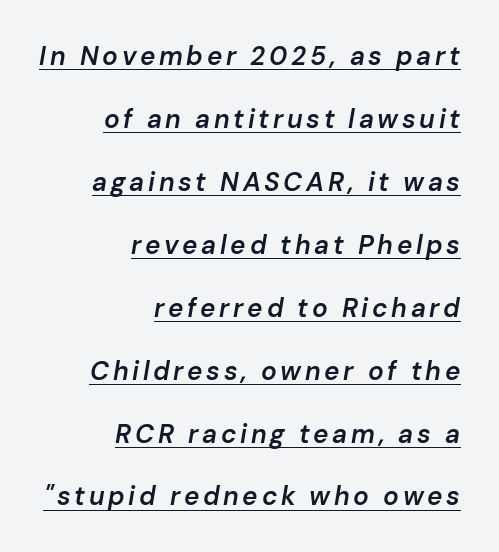
The image shows 26 px text type, italic (leaning right); set right-aligned, loose line spacing (2.42x), underlined.
